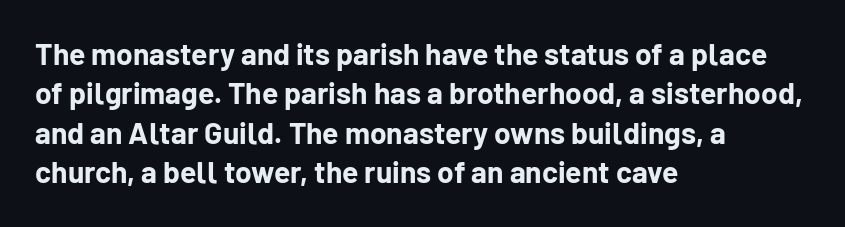
The image shows 30 px bold sans-serif type, upright; set left-aligned, normal line spacing (1.31x), normal letter spacing, not underlined; low stroke contrast and a medium x-height.
